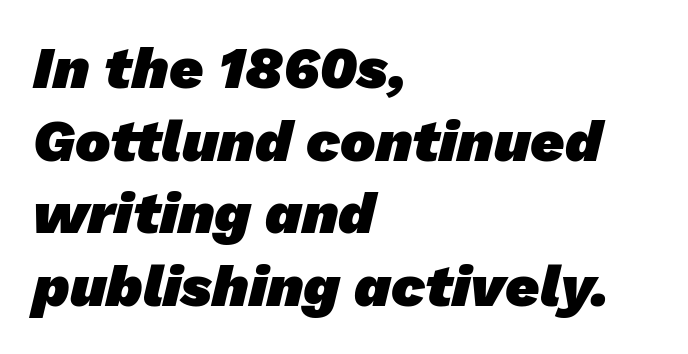
Q: Is the text bold? A: Yes.
Q: Is the typeface a serif or a sans-serif typeface? A: Sans-serif.
Q: Is the text underlined? A: No.
Q: How is the paragraph aligned? A: Left-aligned.
Q: Is the spacing between letters normal or unusually wide? A: Normal.
Q: Width (condensed, normal, or wide)? A: Normal.
Q: Stroke contrast? A: Low.
Q: x-height? A: Medium.
Q: Monospaced? A: No.
